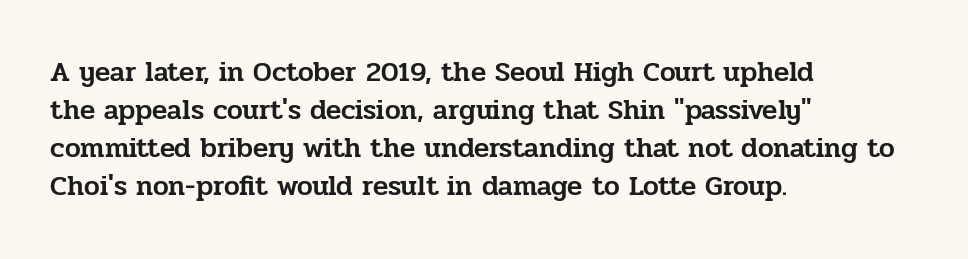
The image shows 28 px serif type, upright; set left-aligned, normal line spacing (1.36x), normal letter spacing, not underlined; low stroke contrast and a medium x-height.
